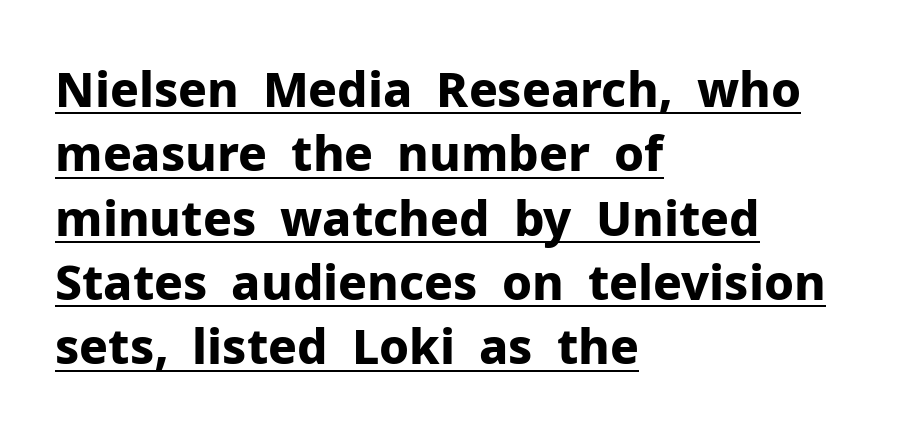
Between one letter and the next there's only the usual sliver of space. What weight is shown? A full bold with thick strokes. Think of a printed novel: that variable character pitch is what you see here. Alignment: flush left. Stroke terminals: plain, sans-serif. Check the space under the baseline: a stroke is drawn there.
